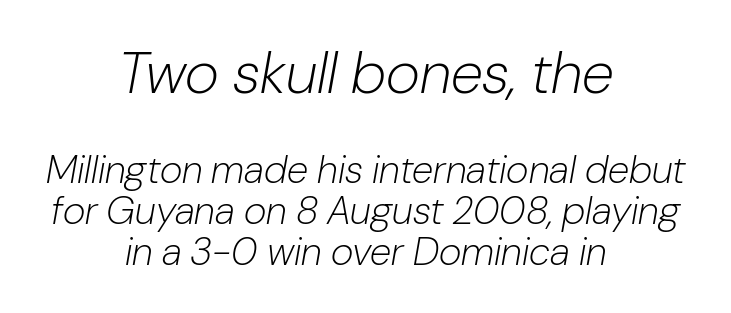
{"italic": "yes", "lean": "right", "slant_degrees": 10, "bold": "no", "weight": "light", "width": "normal", "stroke_contrast": "low", "x_height": "medium", "monospaced": "no", "underline": "no", "align": "center", "line_spacing": "tight", "line_spacing_ratio": 1.06, "letter_spacing": "normal", "letter_spacing_em": 0.0, "larger_block": "first", "size_ratio": 1.51, "glyph_px": 59}
